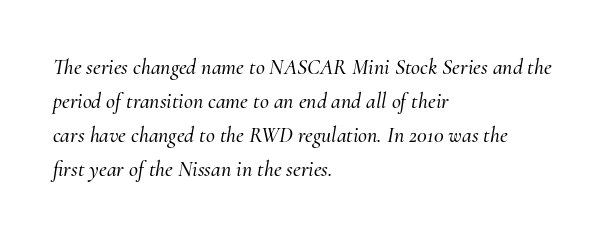
The specimen reads as italic at a glance. Underlining? Definitely not there. The vertical gap from one line to the next is medium. The lines are quadded left.
